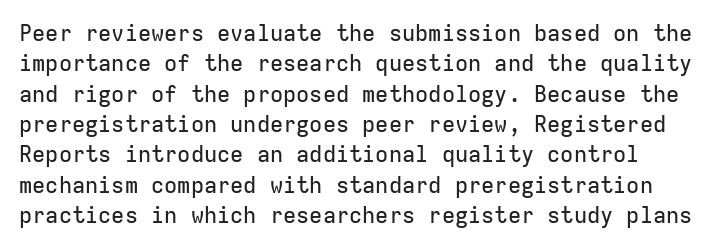
Every character sits straight up, as roman type does. Each word holds together tightly as a unit, with standard inter-letter gaps. Lines of text with bare space underneath. Reading down the column, the eye jumps a familiar distance to each next line.
